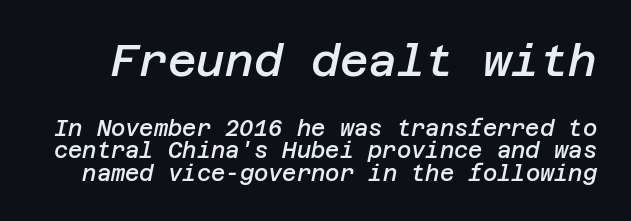
{"italic": "yes", "lean": "right", "slant_degrees": 12, "bold": "semi", "weight": "semibold", "width": "normal", "stroke_contrast": "low", "x_height": "large", "underline": "no", "line_spacing": "tight", "line_spacing_ratio": 1.03, "letter_spacing": "normal", "letter_spacing_em": 0.0, "larger_block": "first", "size_ratio": 2.0, "glyph_px": 44}
